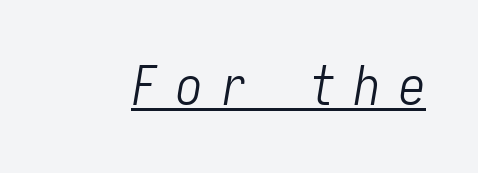
The image shows 53 px light, condensed type, italic (leaning right); set unusually wide letter spacing (+0.34 em), underlined; low stroke contrast and a medium x-height.
